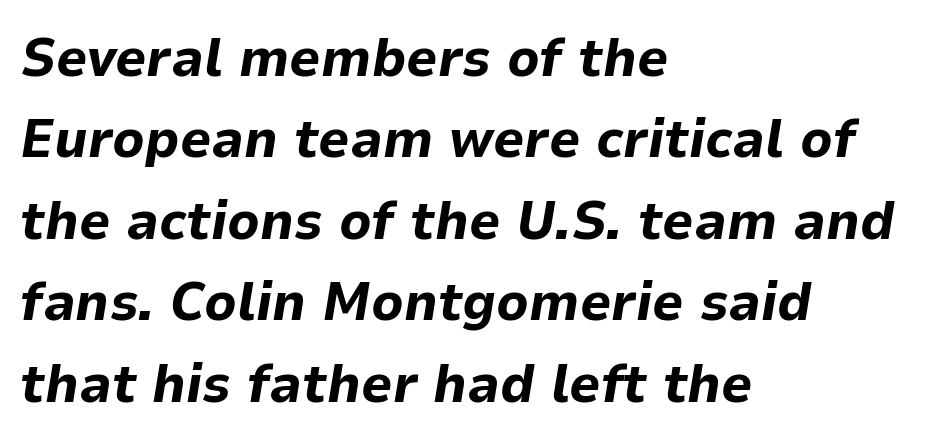
No extra tracking has been applied to these lines. Has an underline been added? It has not. The face used here has the dense, thick strokes of a bold. Notice how descenders clear the ascenders below comfortably — that's standard leading.
